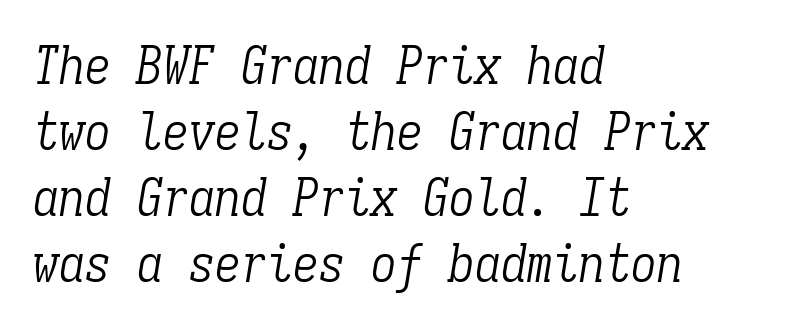
The image shows 52 px light, condensed serif type, italic (leaning right), monospaced; set left-aligned, normal line spacing (1.27x), normal letter spacing, not underlined; low stroke contrast and a medium x-height.
